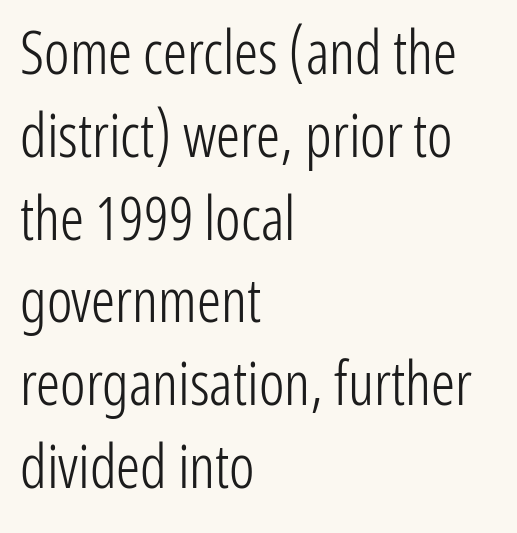
Character widths vary here, with narrow letters taking less room than wide ones. No word sits above an underline. Is this a heavy cut? Hardly; it is regular or lighter. This sample uses plain, unmodified letter spacing. The lines sit at an ordinary, default distance from one another. Does the copy run flush right? No — it runs flush left.
